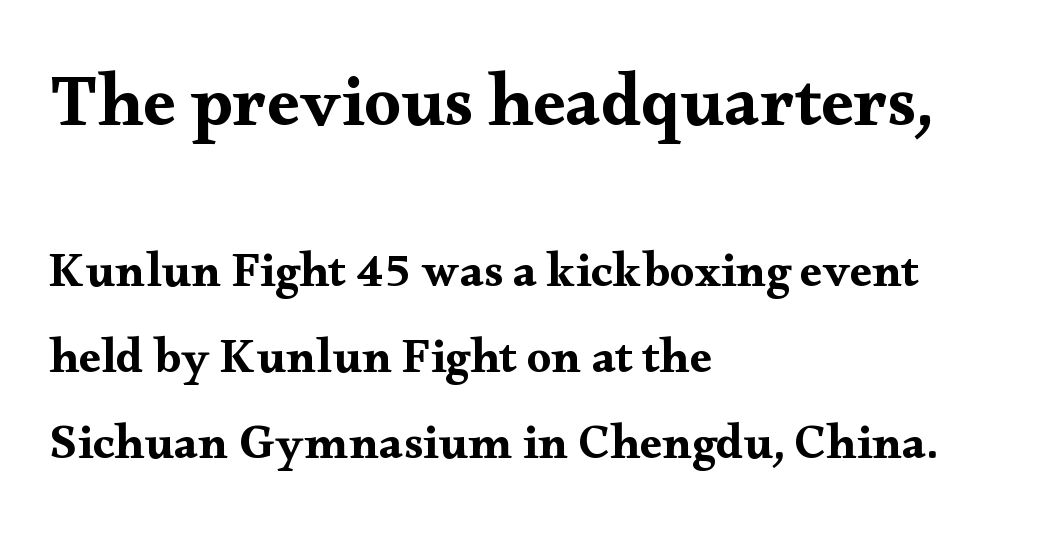
{"serif": "yes", "italic": "no", "width": "wide", "stroke_contrast": "medium", "x_height": "small", "monospaced": "no", "underline": "no", "align": "left", "line_spacing_ratio": 1.75, "letter_spacing": "normal", "letter_spacing_em": 0.0, "larger_block": "first", "size_ratio": 1.49, "glyph_px": 73}
